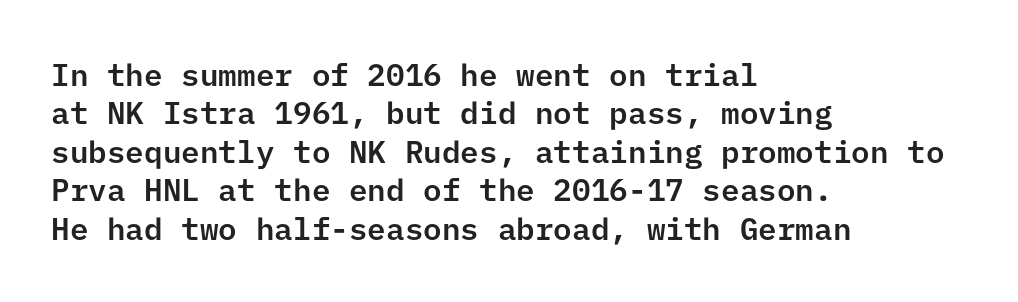
Caption: multi-line text, flush left, ragged right. Type style note: lacks serifs. Designer's note — italics off, roman on. The words here are not underlined.
